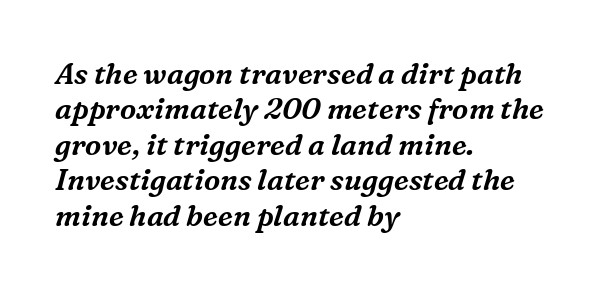
The image shows 29 px serif type, italic (leaning right); set left-aligned, line spacing 1.22x, normal letter spacing, not underlined; medium stroke contrast and a medium x-height.
